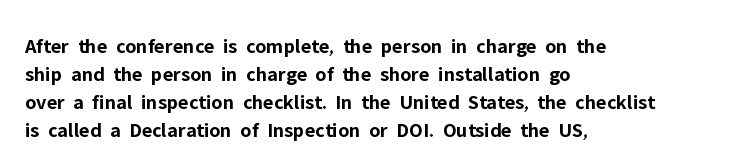
The image shows 21 px bold type, upright; set left-aligned, normal line spacing (1.33x), normal letter spacing, not underlined.
